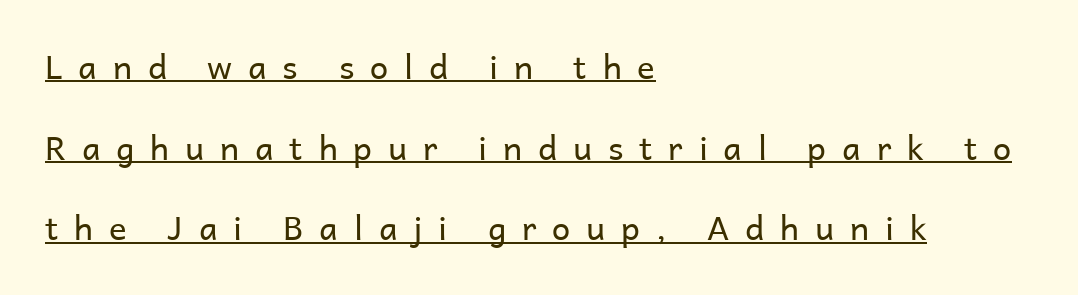
{"serif": "no", "italic": "no", "bold": "no", "weight": "regular", "width": "normal", "stroke_contrast": "low", "x_height": "medium", "monospaced": "no", "underline": "yes", "align": "left", "line_spacing": "loose", "line_spacing_ratio": 2.44, "letter_spacing": "wide", "letter_spacing_em": 0.48, "glyph_px": 33}
